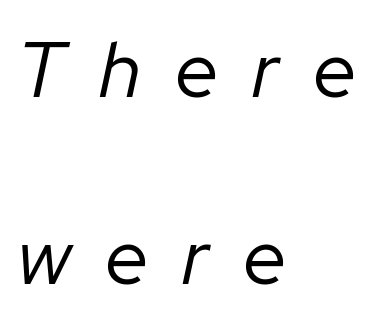
The image shows 78 px regular-weight type, italic (leaning right); set left-aligned, loose line spacing (2.4x), unusually wide letter spacing (+0.44 em), not underlined; low stroke contrast and a medium x-height.
